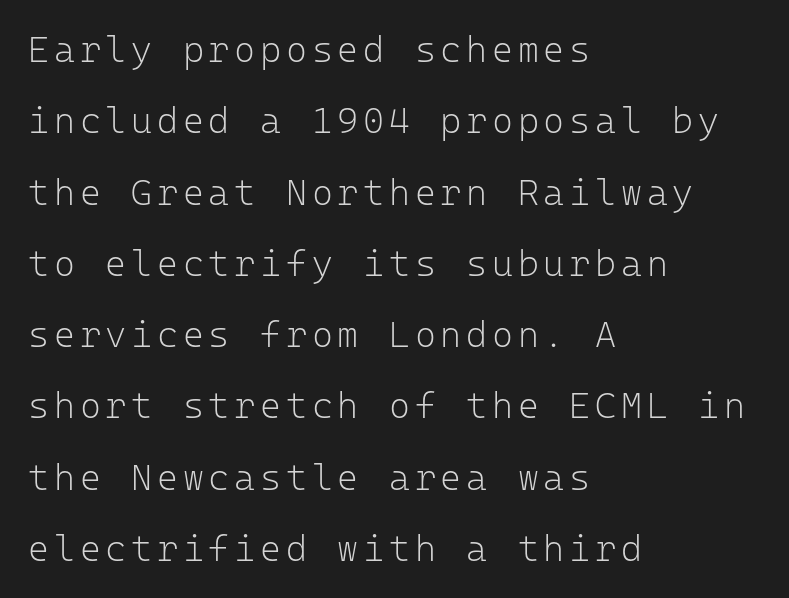
{"serif": "no", "italic": "no", "bold": "no", "weight": "light", "width": "normal", "stroke_contrast": "low", "x_height": "medium", "monospaced": "yes", "underline": "no", "align": "left", "line_spacing": "loose", "line_spacing_ratio": 1.98, "glyph_px": 36}
